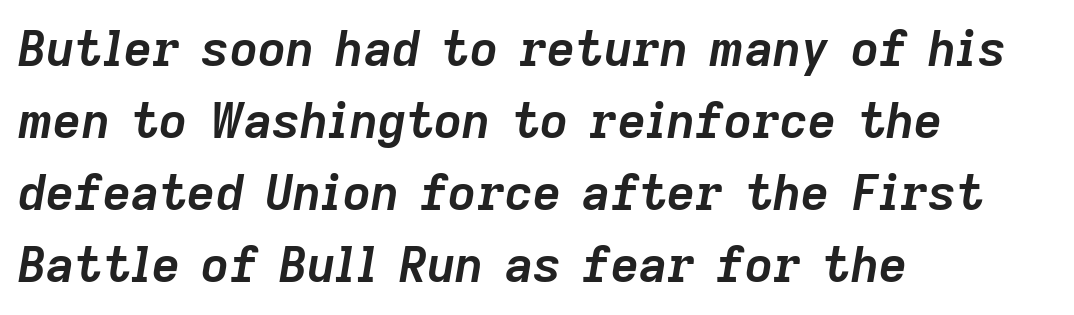
Letter spacing: default. Does the copy run flush right? No — it runs flush left. The space between consecutive lines is moderate. These lines are rendered in a variable-pitch font.
